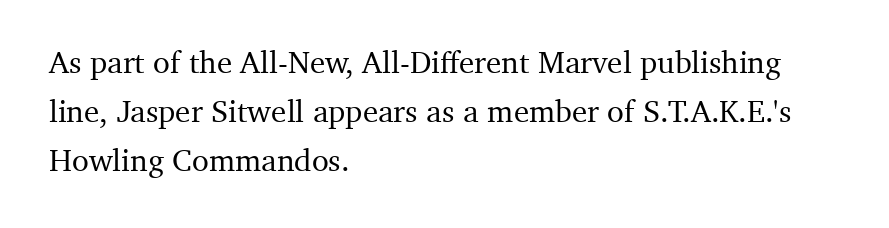
Q: Is the text italic (slanted)? A: No, it is upright.
Q: Is the typeface a serif or a sans-serif typeface? A: Serif.
Q: Is the text underlined? A: No.
Q: How is the paragraph aligned? A: Left-aligned.
Q: Is the spacing between letters normal or unusually wide? A: Normal.
Q: Is the spacing between lines tight, normal or loose? A: Normal.
Q: Width (condensed, normal, or wide)? A: Normal.
Q: Stroke contrast? A: Medium.
Q: x-height? A: Medium.
Q: Monospaced? A: No.
